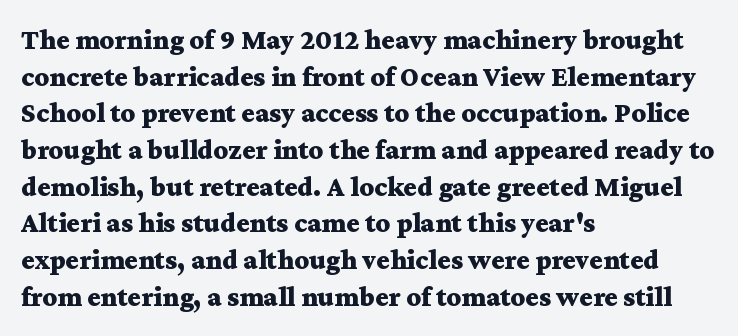
Strokes here are thick enough to call this a true bold. Nothing unusual about the tracking: characters are spaced as the font intends. Check under the words: just untouched page. Serifs: yes, visible at the terminals of the letterforms. The typesetter chose a ragged-right arrangement here. Do the letters lean? They stand straight.
